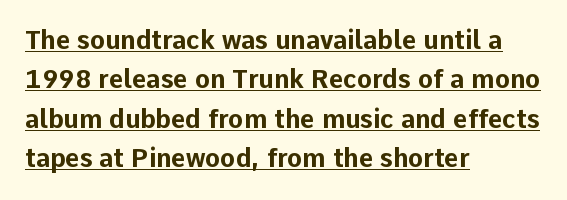
The image shows 25 px bold type, upright; set left-aligned, normal line spacing (1.58x), normal letter spacing, underlined.
